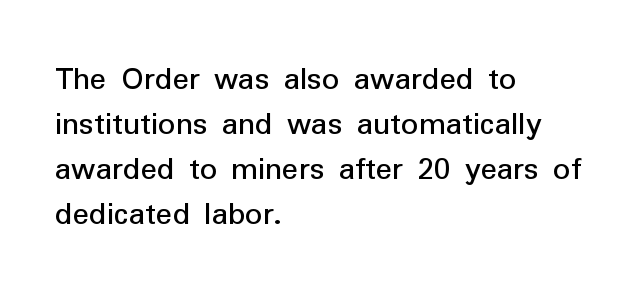
{"serif": "no", "italic": "no", "width": "normal", "stroke_contrast": "low", "x_height": "medium", "monospaced": "no", "underline": "no", "align": "left", "line_spacing": "normal", "line_spacing_ratio": 1.32, "letter_spacing": "normal", "letter_spacing_em": 0.0, "glyph_px": 34}
